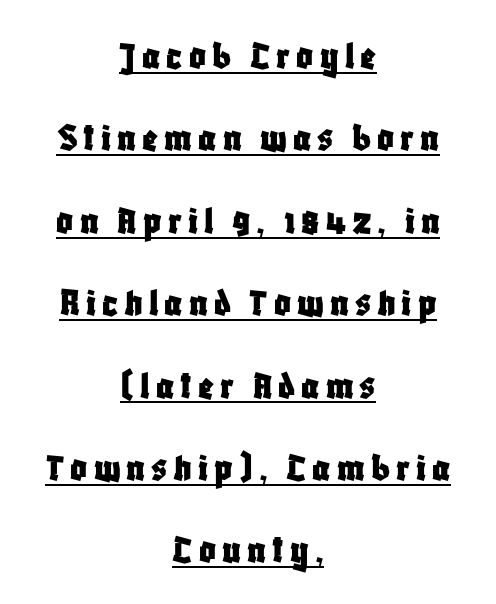
{"serif": "no", "italic": "no", "width": "condensed", "stroke_contrast": "low", "x_height": "large", "monospaced": "no", "underline": "yes", "align": "center", "line_spacing": "loose", "line_spacing_ratio": 2.01, "glyph_px": 41}
